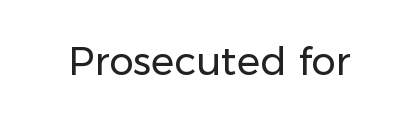
The image shows 39 px regular-weight sans-serif type, upright; set normal letter spacing, not underlined; low stroke contrast and a medium x-height.
